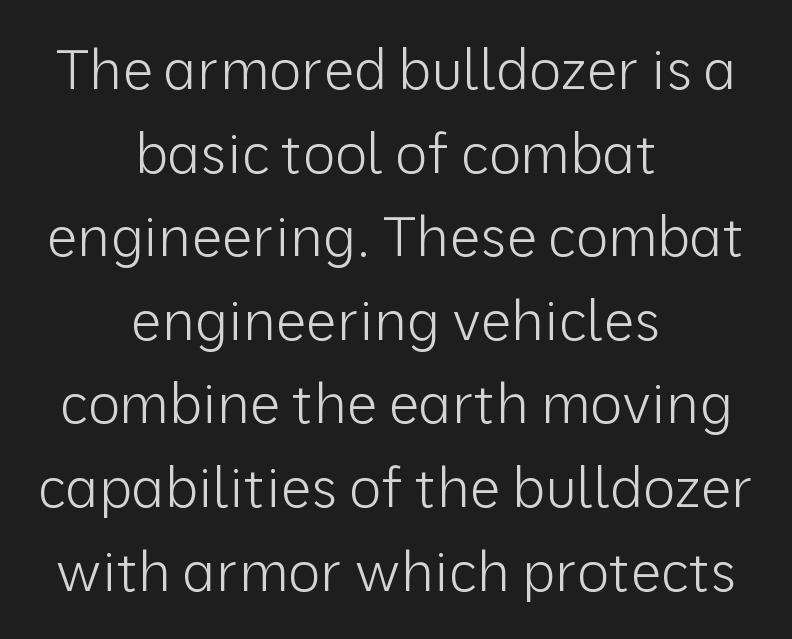
{"serif": "no", "italic": "no", "bold": "no", "weight": "light", "width": "normal", "stroke_contrast": "low", "x_height": "medium", "monospaced": "no", "underline": "no", "align": "center", "line_spacing": "normal", "line_spacing_ratio": 1.52, "letter_spacing": "normal", "letter_spacing_em": 0.0, "glyph_px": 55}
